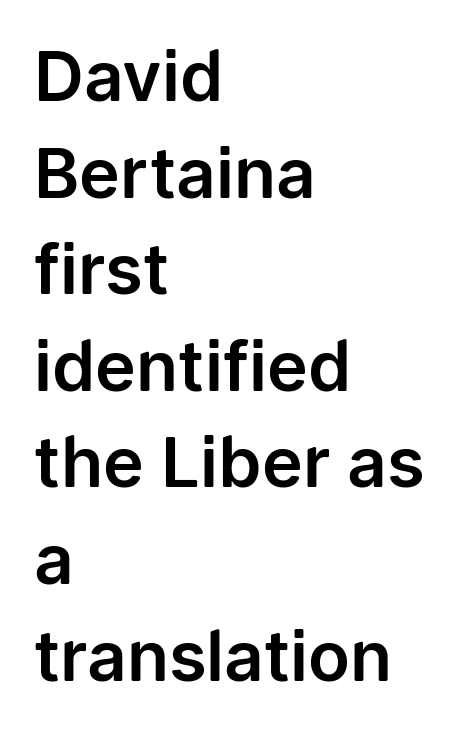
Leftover space on each line is placed entirely after the last word. This rendering features lettering with no underline. The rendering uses a moderate line-height, typical for paragraphs. The letters advance in unequal steps, a hallmark of proportional type. The typography opts for an upright posture over an oblique one. You can tell from the bare stems that sans-serif type was used.
